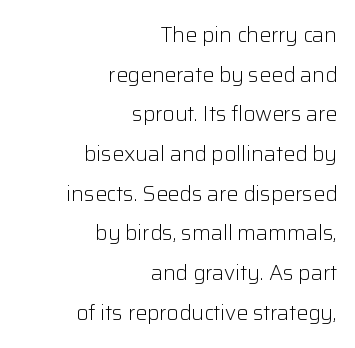
Q: Is the text bold? A: No.
Q: Is the text italic (slanted)? A: No, it is upright.
Q: Is the text underlined? A: No.
Q: How is the paragraph aligned? A: Right-aligned.
Q: Is the spacing between letters normal or unusually wide? A: Normal.
